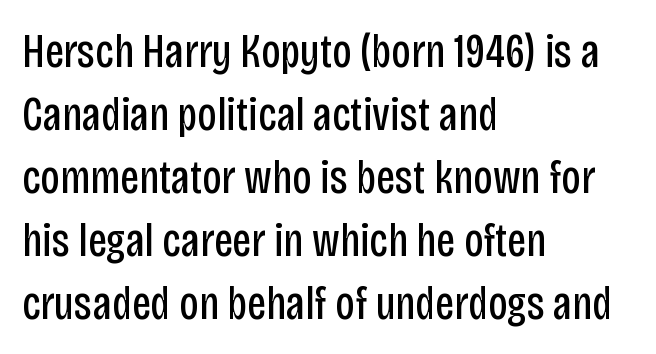
The image shows 48 px regular-weight, condensed sans-serif type, upright; set left-aligned, normal line spacing (1.31x), normal letter spacing, not underlined; low stroke contrast and a large x-height.
